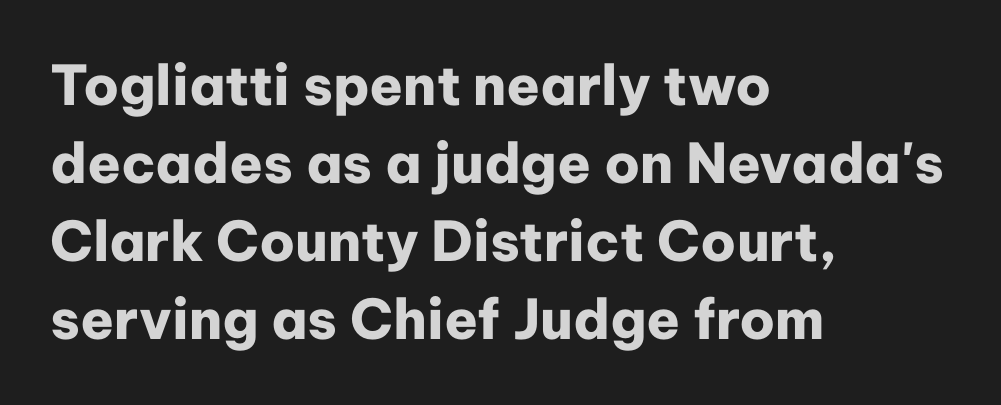
Q: Is the text bold? A: Yes.
Q: Is the text italic (slanted)? A: No, it is upright.
Q: Is the typeface a serif or a sans-serif typeface? A: Sans-serif.
Q: Is the text underlined? A: No.
Q: How is the paragraph aligned? A: Left-aligned.
Q: Is the spacing between letters normal or unusually wide? A: Normal.
Q: Is the spacing between lines tight, normal or loose? A: Normal.
Q: Width (condensed, normal, or wide)? A: Normal.
Q: Stroke contrast? A: Low.
Q: x-height? A: Medium.
Q: Monospaced? A: No.
